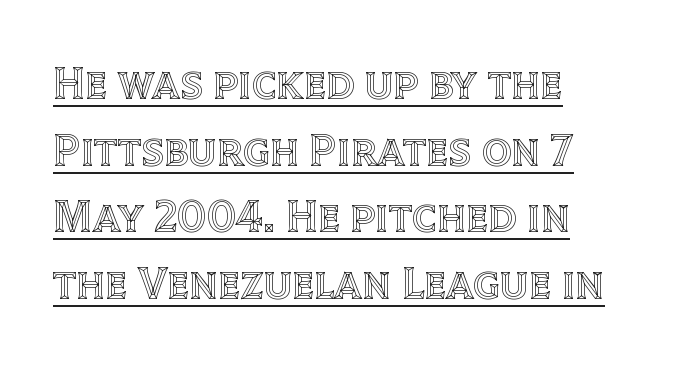
{"italic": "no", "width": "normal", "x_height": "large", "monospaced": "no", "underline": "yes", "align": "left", "line_spacing": "normal", "line_spacing_ratio": 1.45, "letter_spacing": "normal", "letter_spacing_em": 0.0, "glyph_px": 46}
